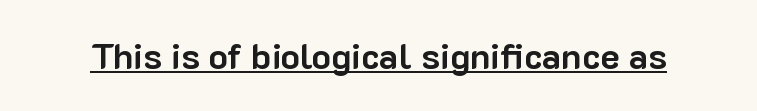
The sample's only ornament is a line tracing under the words. Regarding serifs, this sample does without them. Is the type bold? Yes — the strokes are clearly thick and heavy. The letterforms sit shoulder to shoulder at normal distance. Every character sits straight up, as roman type does.
